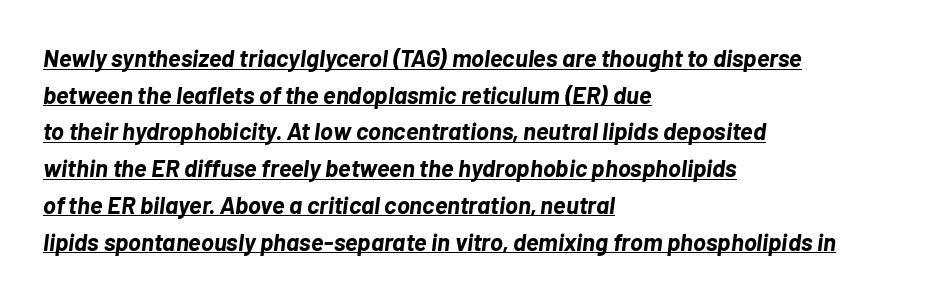
{"italic": "yes", "lean": "right", "slant_degrees": 7, "bold": "yes", "underline": "yes", "align": "left", "line_spacing": "normal", "line_spacing_ratio": 1.53, "letter_spacing": "normal", "letter_spacing_em": 0.0, "glyph_px": 24}
